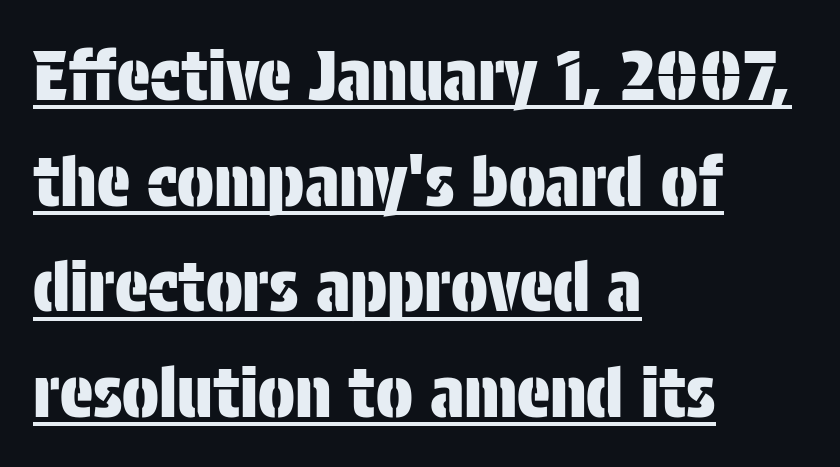
Q: Is the text italic (slanted)? A: No, it is upright.
Q: Is the typeface a serif or a sans-serif typeface? A: Sans-serif.
Q: Is the text underlined? A: Yes.
Q: How is the paragraph aligned? A: Left-aligned.
Q: Is the spacing between letters normal or unusually wide? A: Normal.
Q: Is the spacing between lines tight, normal or loose? A: Normal.
Q: Width (condensed, normal, or wide)? A: Condensed.
Q: Stroke contrast? A: Low.
Q: x-height? A: Large.
Q: Monospaced? A: No.
